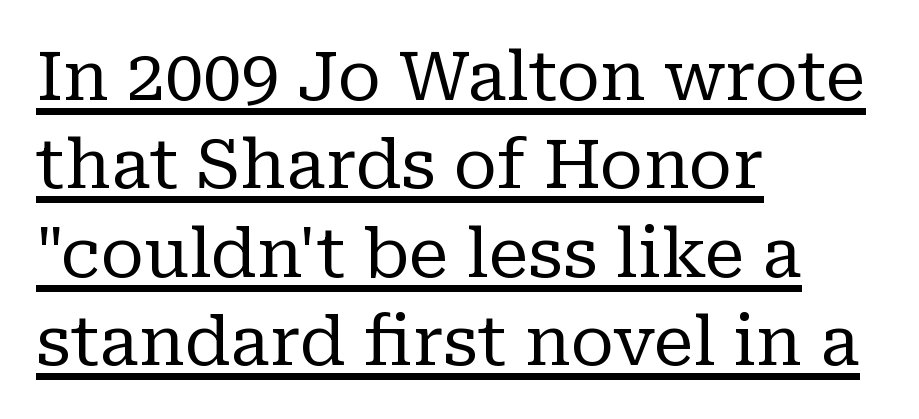
The image shows 68 px regular-weight serif type, upright; set left-aligned, normal line spacing (1.3x), normal letter spacing, underlined; low stroke contrast and a medium x-height.
